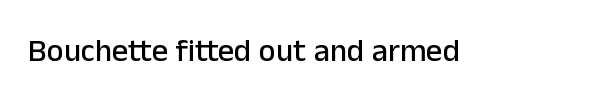
Rendered with straight, roman letterforms. You could not count columns in this text — the font is proportionally spaced. Rule under the text: the space is simply empty. The letters carry no serifs — their stems end cleanly without finishing strokes. This sample uses plain, unmodified letter spacing.
